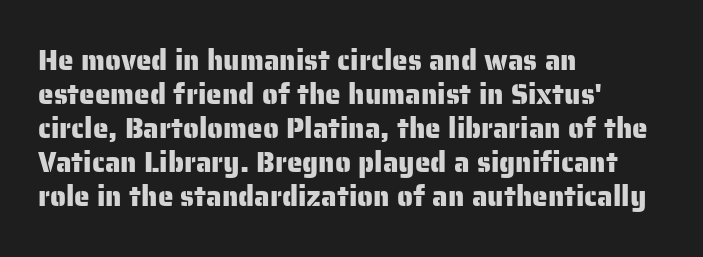
The image shows 28 px sans-serif type, upright; set left-aligned, line spacing 1.21x, normal letter spacing, not underlined; low stroke contrast and a medium x-height.
